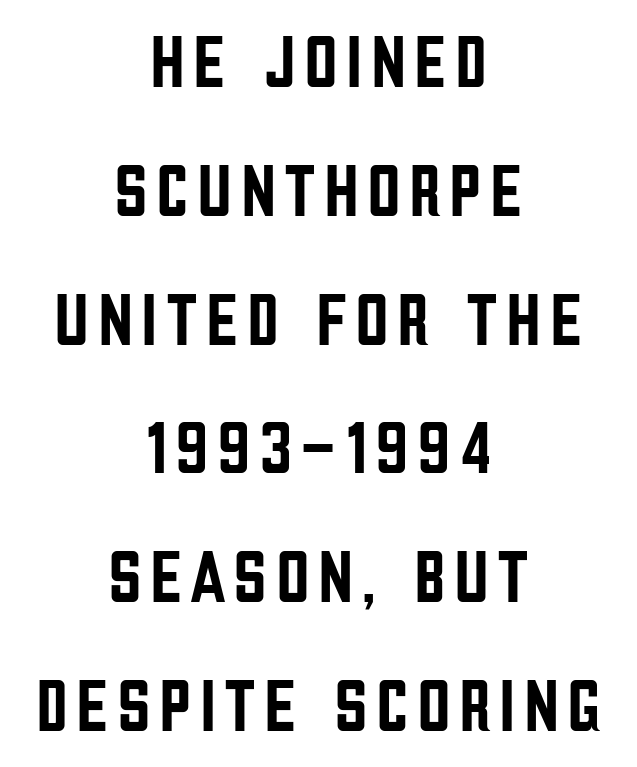
The image shows 74 px condensed sans-serif type, upright; set centered, line spacing 1.74x, not underlined; low stroke contrast and a large x-height.
